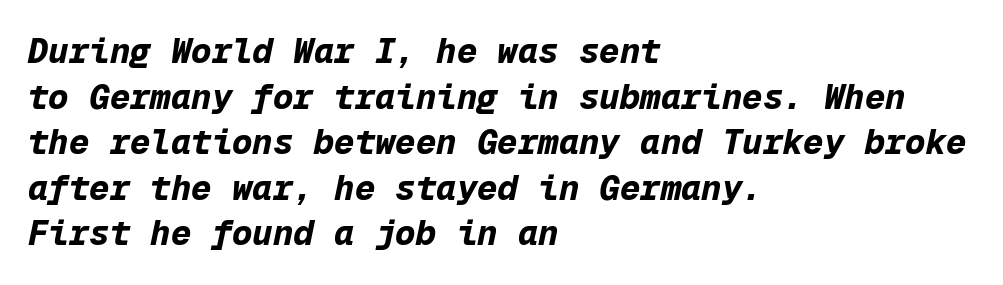
Each letter, wide or thin by design, is forced into the same width here. The tracking reads as untouched default to a designer's eye. Leading matches the norm, producing a regular column. This sample uses an oblique cut, with every glyph tilted off the vertical. These lines are set flush left with a ragged right edge. Weight: bold.
